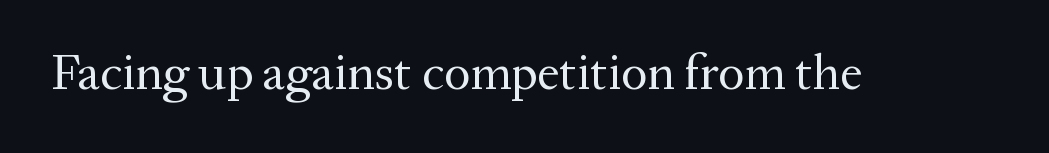
Q: Is the text bold? A: No.
Q: Is the text italic (slanted)? A: No, it is upright.
Q: Is the typeface a serif or a sans-serif typeface? A: Serif.
Q: Is the text underlined? A: No.
Q: Is the spacing between letters normal or unusually wide? A: Normal.
Q: Width (condensed, normal, or wide)? A: Normal.
Q: Stroke contrast? A: Medium.
Q: x-height? A: Medium.
Q: Monospaced? A: No.
